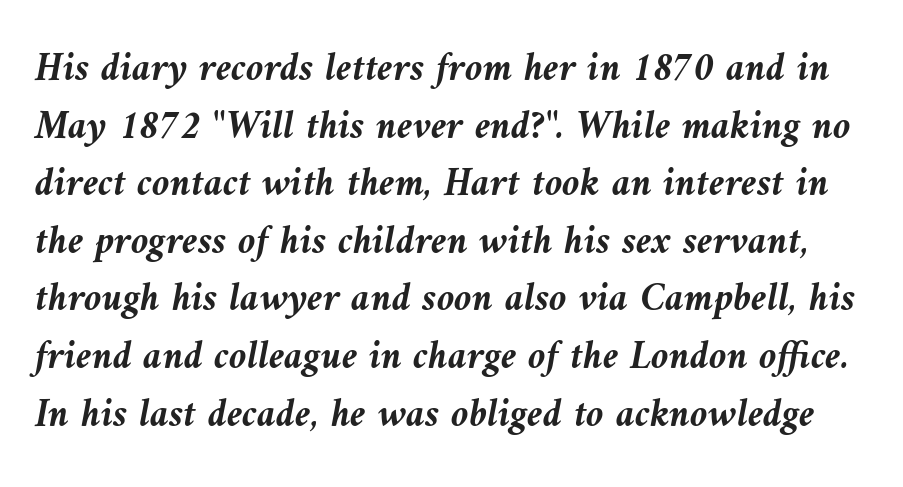
Q: Is the text bold? A: Yes.
Q: Is the text italic (slanted)? A: Yes, it leans left by about 9 degrees.
Q: Is the text underlined? A: No.
Q: Is the spacing between letters normal or unusually wide? A: Normal.
Q: Is the spacing between lines tight, normal or loose? A: Normal.
Q: Width (condensed, normal, or wide)? A: Normal.
Q: Stroke contrast? A: Medium.
Q: x-height? A: Medium.
Q: Monospaced? A: No.
